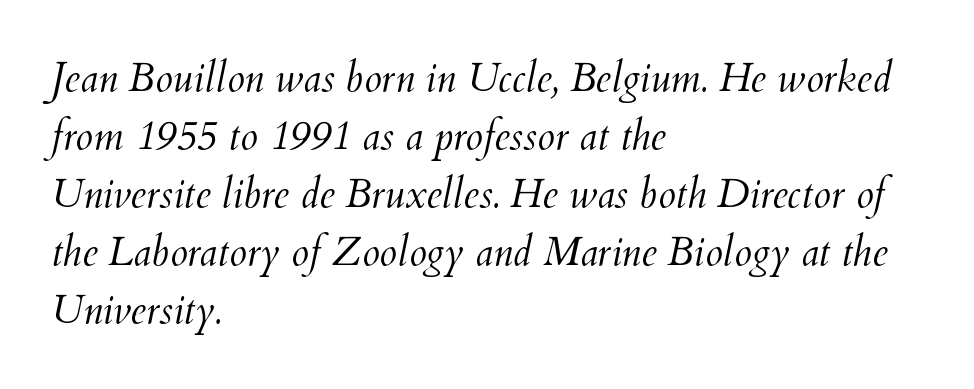
{"italic": "yes", "lean": "right", "slant_degrees": 12, "bold": "no", "weight": "light", "width": "normal", "stroke_contrast": "medium", "x_height": "small", "monospaced": "no", "underline": "no", "align": "left", "line_spacing": "normal", "line_spacing_ratio": 1.45, "letter_spacing": "normal", "letter_spacing_em": 0.0, "glyph_px": 40}
